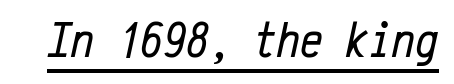
{"italic": "yes", "lean": "right", "slant_degrees": 12, "bold": "no", "weight": "regular", "width": "condensed", "stroke_contrast": "low", "x_height": "medium", "monospaced": "yes", "underline": "yes", "letter_spacing": "normal", "letter_spacing_em": 0.0, "glyph_px": 51}
